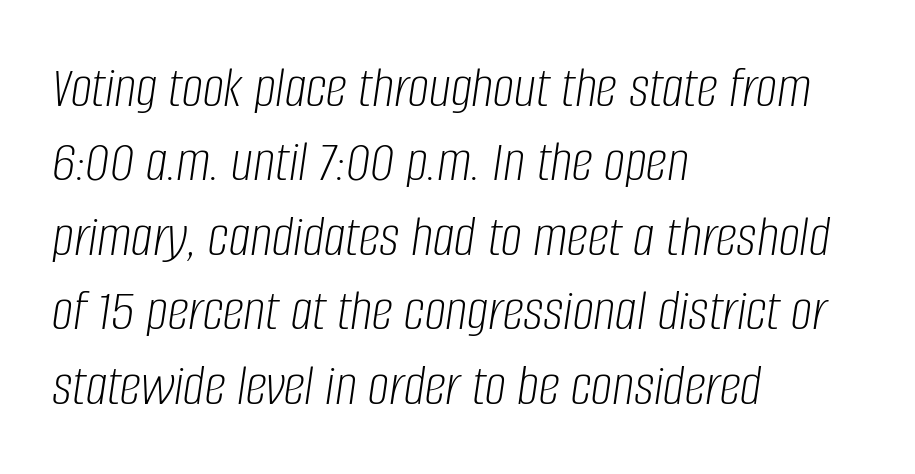
{"italic": "yes", "lean": "right", "slant_degrees": 8, "bold": "no", "weight": "light", "width": "condensed", "stroke_contrast": "low", "x_height": "large", "monospaced": "no", "underline": "no", "align": "left", "line_spacing_ratio": 1.24, "letter_spacing": "normal", "letter_spacing_em": 0.0, "glyph_px": 60}
